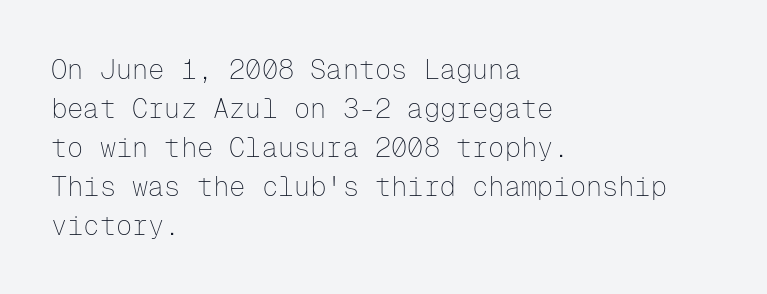
{"italic": "no", "bold": "no", "underline": "no", "align": "left", "line_spacing": "normal", "line_spacing_ratio": 1.44, "letter_spacing": "normal", "letter_spacing_em": 0.0, "glyph_px": 27}
